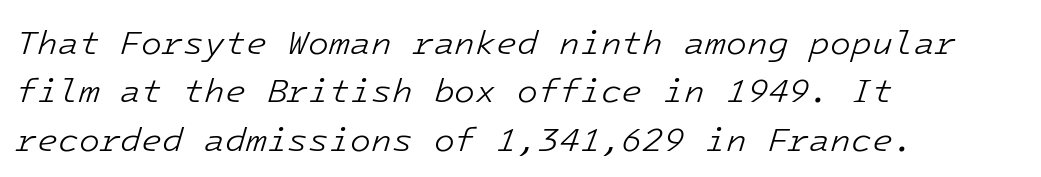
The image shows 34 px light type, italic (leaning right); set left-aligned, normal line spacing (1.42x), normal letter spacing, not underlined; low stroke contrast and a medium x-height.
